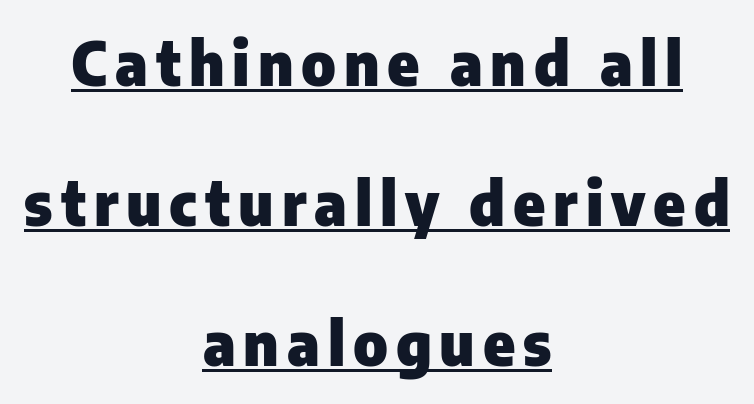
The image shows 60 px heavy sans-serif type, upright; set centered, loose line spacing (2.33x), underlined; low stroke contrast and a medium x-height.
